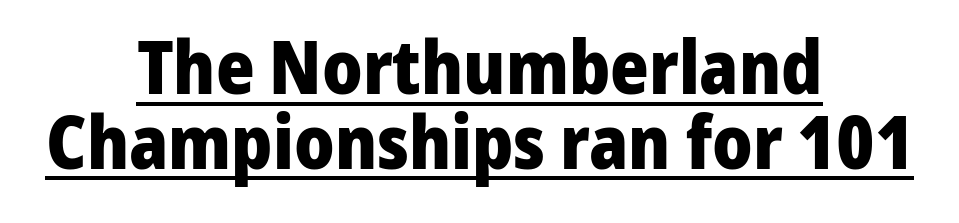
Students, this is bold: see how much ink each stroke carries. Ordinary non-slanted type is in use. The letters carry no serifs — their stems end cleanly without finishing strokes. Think of a printed novel: that variable character pitch is what you see here.
